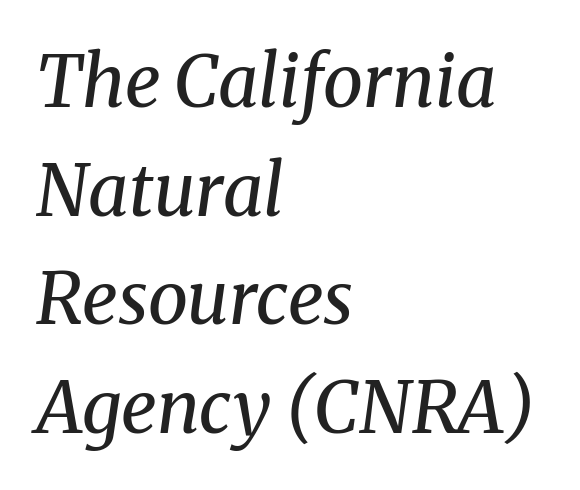
Q: Is the text bold? A: No.
Q: Is the text italic (slanted)? A: Yes, it leans right by about 8 degrees.
Q: Is the typeface a serif or a sans-serif typeface? A: Serif.
Q: Is the text underlined? A: No.
Q: How is the paragraph aligned? A: Left-aligned.
Q: Is the spacing between letters normal or unusually wide? A: Normal.
Q: Is the spacing between lines tight, normal or loose? A: Normal.
Q: Width (condensed, normal, or wide)? A: Normal.
Q: Stroke contrast? A: Medium.
Q: x-height? A: Medium.
Q: Monospaced? A: No.
